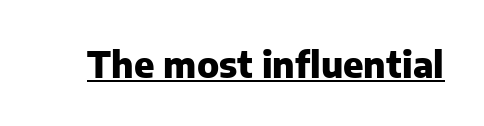
Q: Is the text bold? A: Yes.
Q: Is the text italic (slanted)? A: No, it is upright.
Q: Is the typeface a serif or a sans-serif typeface? A: Sans-serif.
Q: Is the text underlined? A: Yes.
Q: Is the spacing between letters normal or unusually wide? A: Normal.
Q: Width (condensed, normal, or wide)? A: Normal.
Q: Stroke contrast? A: Low.
Q: x-height? A: Medium.
Q: Monospaced? A: No.
